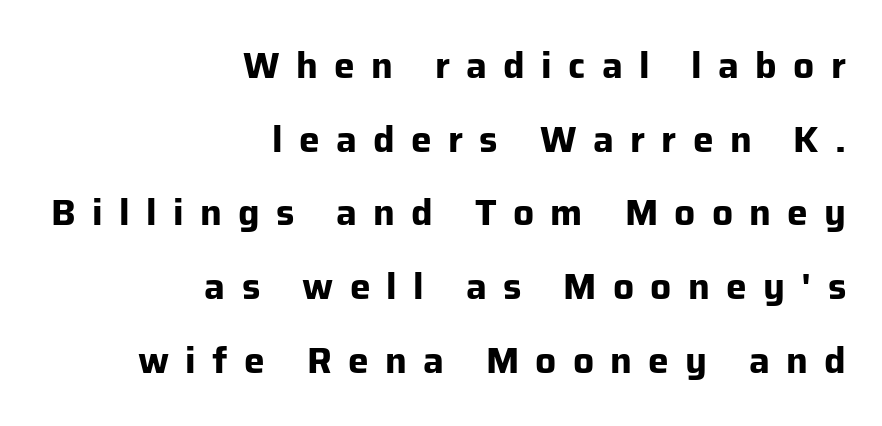
The image shows 37 px bold sans-serif type, upright; set right-aligned, loose line spacing (1.99x), unusually wide letter spacing (+0.44 em), not underlined; low stroke contrast and a medium x-height.
